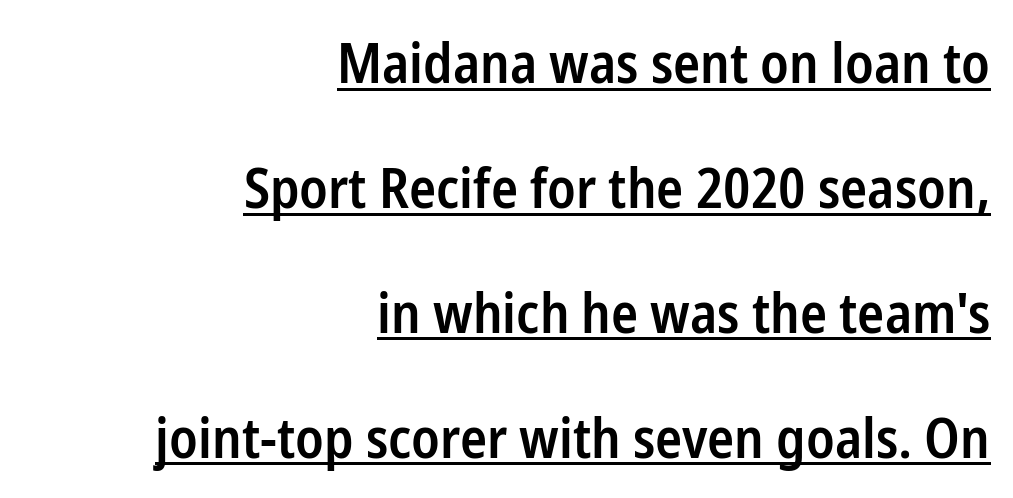
The image shows 56 px semibold, condensed sans-serif type, upright; set right-aligned, loose line spacing (2.23x), normal letter spacing, underlined; low stroke contrast and a medium x-height.
